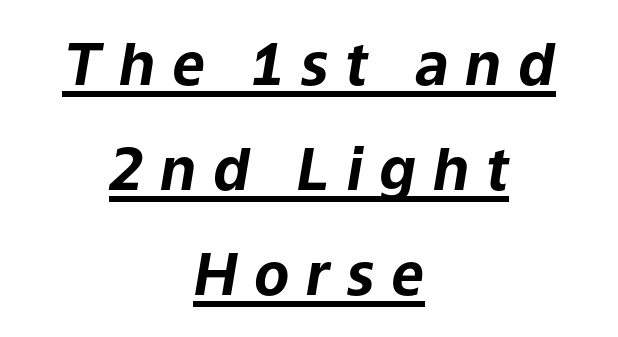
The image shows 58 px bold type, italic (leaning right); set centered, line spacing 1.81x, unusually wide letter spacing (+0.29 em), underlined; low stroke contrast and a medium x-height.
